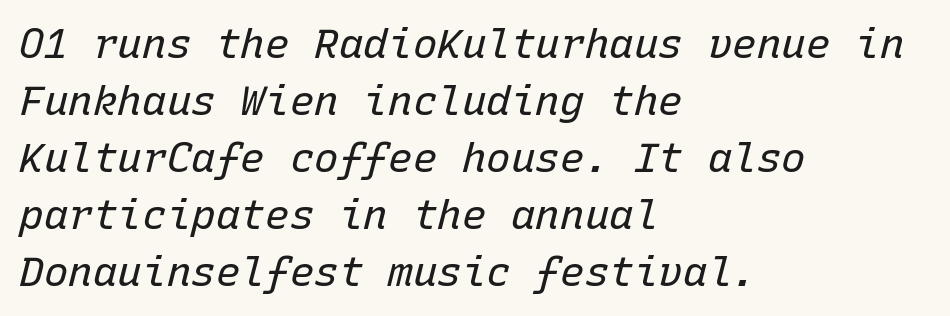
{"italic": "yes", "lean": "right", "slant_degrees": 15, "bold": "no", "weight": "regular", "width": "normal", "stroke_contrast": "low", "x_height": "medium", "monospaced": "yes", "underline": "no", "align": "left", "line_spacing": "normal", "line_spacing_ratio": 1.39, "letter_spacing": "normal", "letter_spacing_em": 0.0, "glyph_px": 41}
